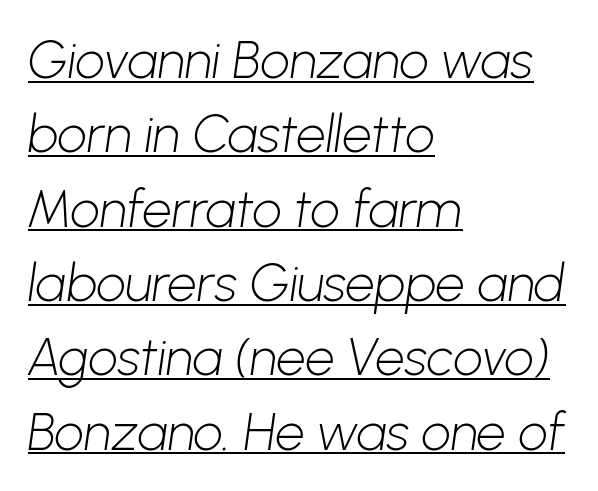
You can tell from the bare stems that sans-serif type was used. The string is rendered with underlining switched on. Vertical stems look standard width or narrower in stroke. Is this a fixed-width face? No — the glyphs have proportional, varying widths. Each new line begins a customary step beneath the previous one. Where is the straight margin? On the left.
